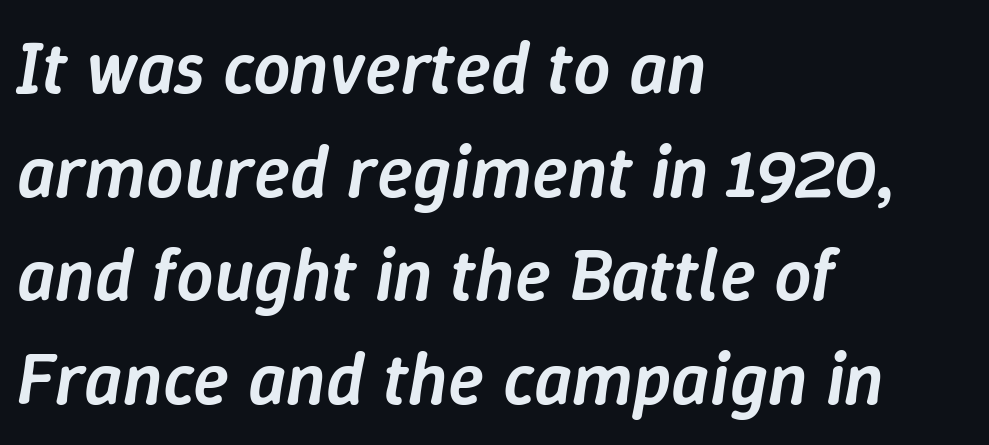
The image shows 74 px semibold type, italic (leaning right); set left-aligned, normal line spacing (1.4x), normal letter spacing, not underlined; low stroke contrast and a medium x-height.
